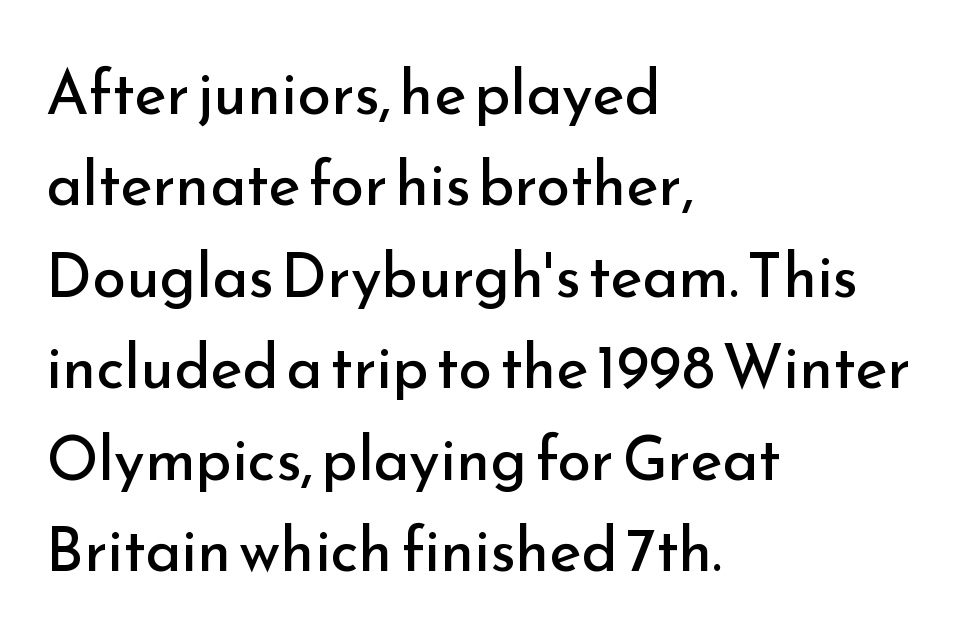
Do the letters lean? They stand straight. The cut favours lightness, reaching ordinary text weight at its darkest. A typesetter would call this leading conventional body-copy spacing. Students, note that the glyphs here touch the page at normal intervals. The ragged edge is on the right, which tells us the setting is flush left.
